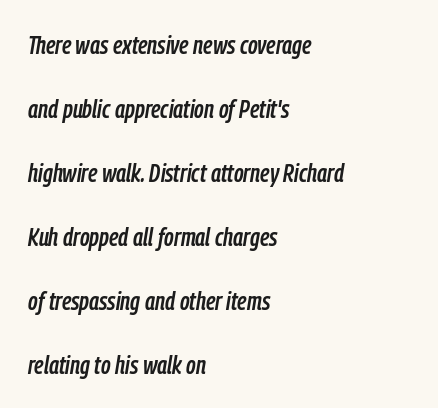
Q: Is the text italic (slanted)? A: Yes, it leans right by about 9 degrees.
Q: Is the text underlined? A: No.
Q: How is the paragraph aligned? A: Left-aligned.
Q: Is the spacing between letters normal or unusually wide? A: Normal.
Q: Is the spacing between lines tight, normal or loose? A: Loose.
